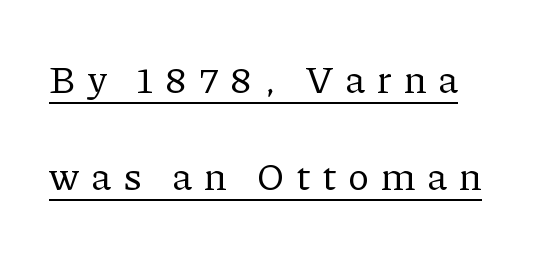
Every character sits straight up, as roman type does. Each letter keeps its own natural width here, so spacing adapts to shape. Note: serifs present on the glyphs. Looks like someone drew a line under every word here. This sample trades compactness for vertical openness between lines. The characters are drawn with everyday or finer stroke widths.
